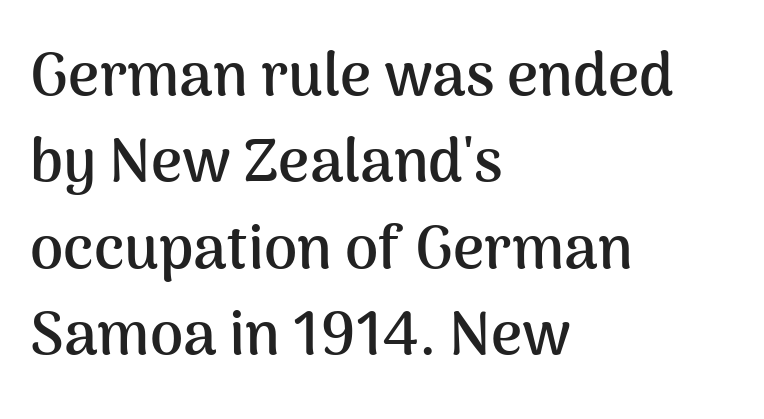
{"serif": "no", "italic": "no", "bold": "yes", "weight": "semibold", "width": "normal", "stroke_contrast": "medium", "x_height": "medium", "monospaced": "no", "underline": "no", "align": "left", "line_spacing": "normal", "line_spacing_ratio": 1.44, "letter_spacing": "normal", "letter_spacing_em": 0.0, "glyph_px": 60}
